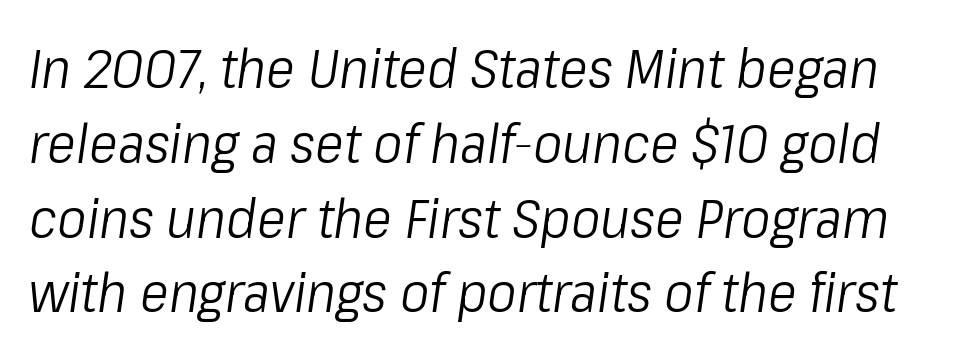
Q: Is the text bold? A: No.
Q: Is the text italic (slanted)? A: Yes, it leans right by about 8 degrees.
Q: Is the text underlined? A: No.
Q: Is the spacing between letters normal or unusually wide? A: Normal.
Q: Is the spacing between lines tight, normal or loose? A: Normal.
Q: Width (condensed, normal, or wide)? A: Condensed.
Q: Stroke contrast? A: Low.
Q: x-height? A: Medium.
Q: Monospaced? A: No.
